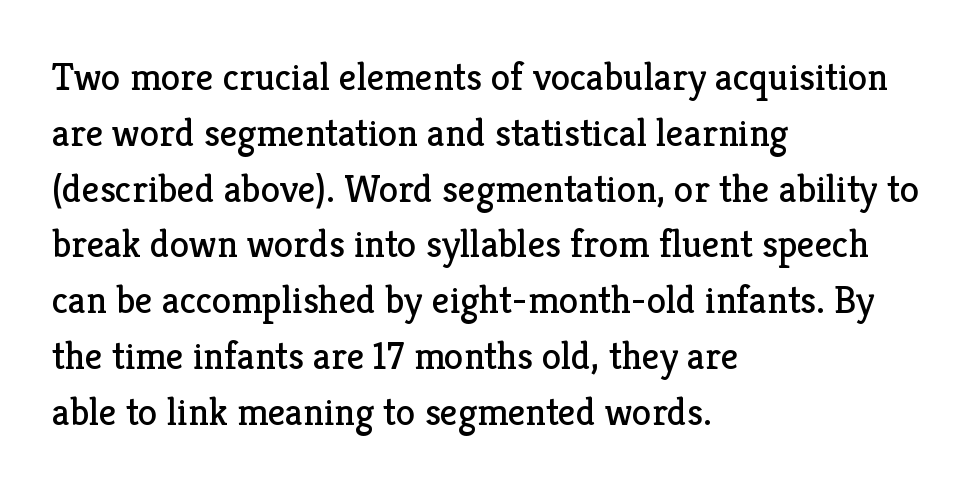
Underlining? Definitely not there. Each letter keeps its own natural width here, so spacing adapts to shape. Compared with typical body copy, the letter spacing here is the same. Visually the block forms a straight wall on the left and a jagged coastline on the right.
